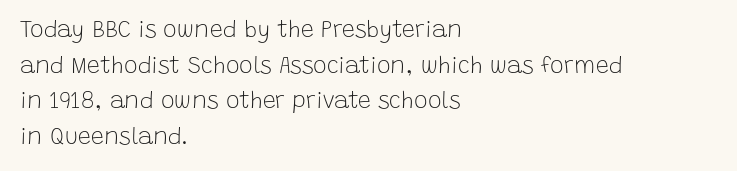
Baseline-to-baseline distance is the conventional proportion of letter height. The passage is arranged the way most books set body copy — flush left. The glyphs are unaccompanied by any horizontal stroke below them. The gaps between neighbouring characters are ordinary and unremarkable.
